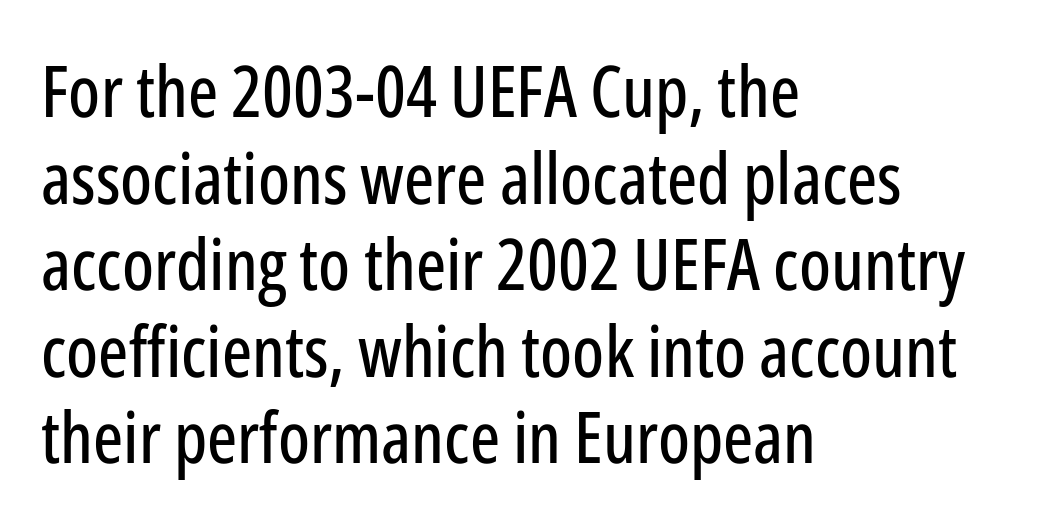
The image shows 71 px condensed sans-serif type, upright; set left-aligned, line spacing 1.22x, normal letter spacing, not underlined; low stroke contrast and a medium x-height.
